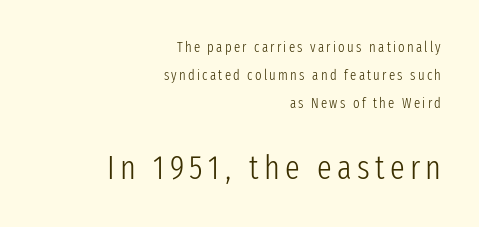
{"serif": "no", "italic": "no", "bold": "no", "weight": "light", "width": "condensed", "stroke_contrast": "low", "x_height": "medium", "monospaced": "no", "underline": "no", "align": "right", "line_spacing": "loose", "line_spacing_ratio": 2.0, "larger_block": "second", "size_ratio": 2.36, "glyph_px": 33}
